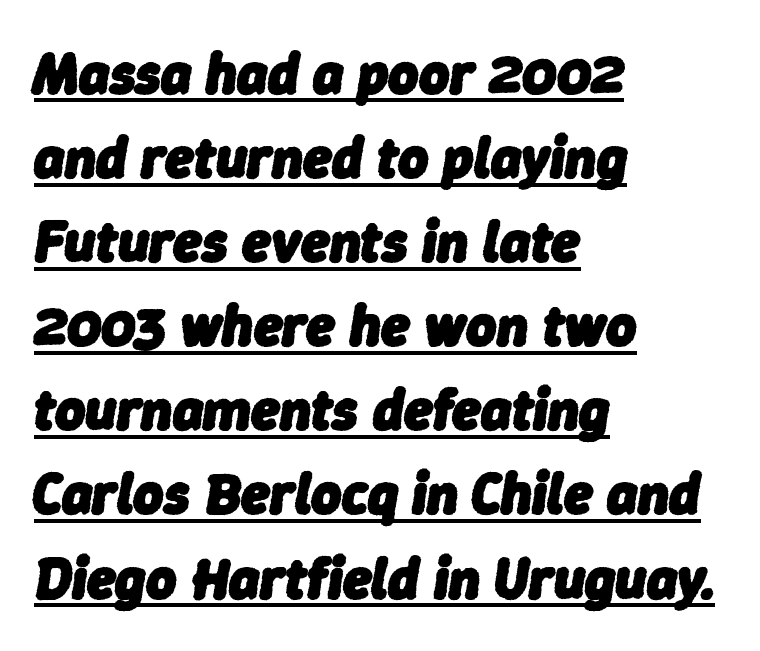
The image shows 58 px heavy type, italic (leaning right); set left-aligned, normal line spacing (1.45x), normal letter spacing, underlined; low stroke contrast and a medium x-height.
